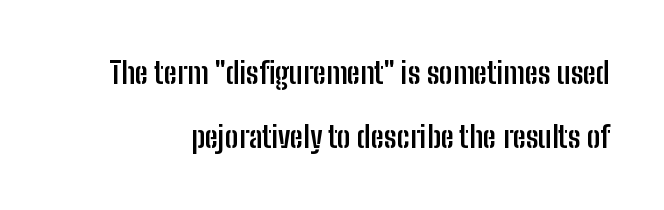
Is the type bold? Yes — the strokes are clearly thick and heavy. Summary of vertical rhythm: relaxed, with wide interline spacing. This sample uses an upright cut, with every glyph sitting square on the baseline. The face used here is rendered with its standard letterfit. The text was rendered using a sans face with plain stroke endings. This rendering features lettering with no underline.
